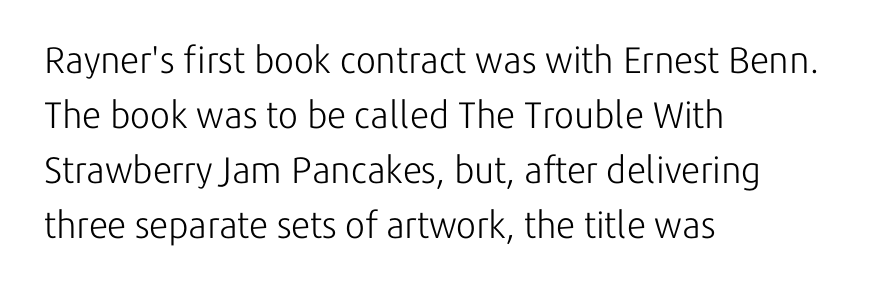
Q: Is the text bold? A: No.
Q: Is the text italic (slanted)? A: No, it is upright.
Q: Is the typeface a serif or a sans-serif typeface? A: Sans-serif.
Q: Is the text underlined? A: No.
Q: How is the paragraph aligned? A: Left-aligned.
Q: Is the spacing between letters normal or unusually wide? A: Normal.
Q: Is the spacing between lines tight, normal or loose? A: Normal.
Q: Width (condensed, normal, or wide)? A: Normal.
Q: Stroke contrast? A: Low.
Q: x-height? A: Medium.
Q: Monospaced? A: No.
